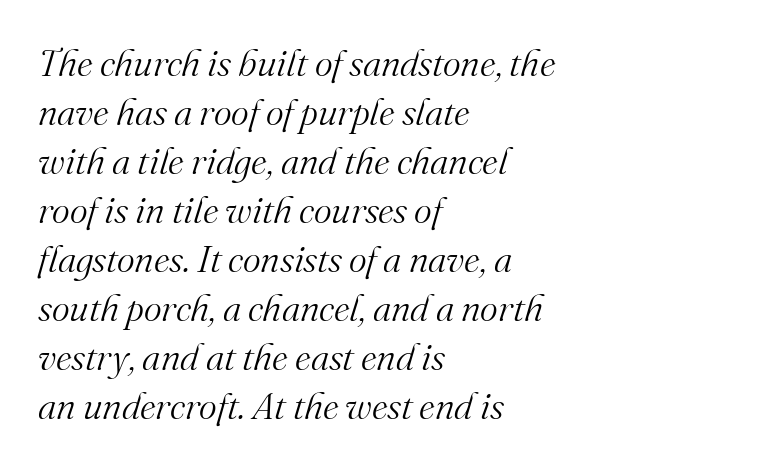
The image shows 38 px light serif type, italic (leaning right); set left-aligned, normal line spacing (1.29x), normal letter spacing, not underlined; medium stroke contrast and a small x-height.
